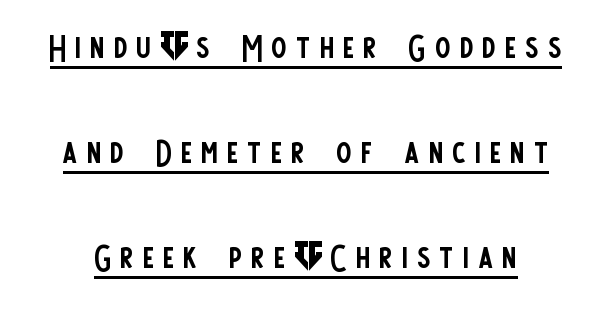
{"serif": "no", "italic": "no", "bold": "no", "weight": "regular", "width": "condensed", "stroke_contrast": "low", "x_height": "large", "monospaced": "no", "underline": "yes", "line_spacing": "loose", "line_spacing_ratio": 2.33, "letter_spacing": "wide", "letter_spacing_em": 0.21, "glyph_px": 45}
